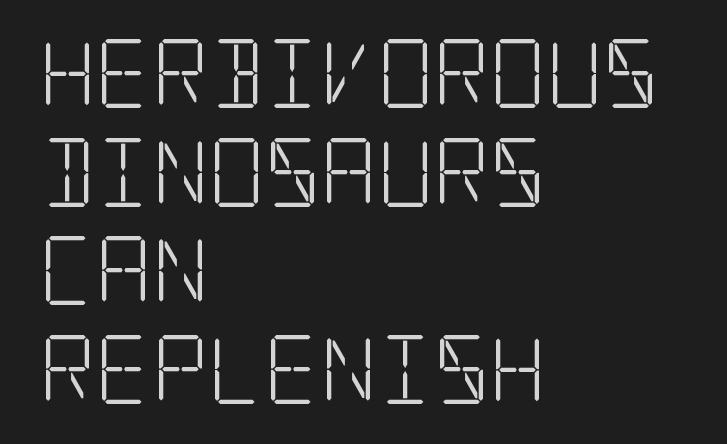
The image shows 69 px light, condensed serif type, upright; set left-aligned, normal line spacing (1.43x), normal letter spacing, not underlined; low stroke contrast and a large x-height.
